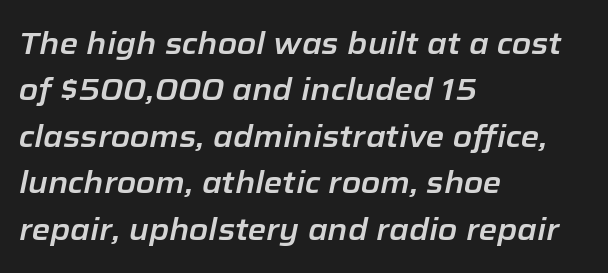
{"italic": "yes", "lean": "right", "slant_degrees": 12, "width": "normal", "stroke_contrast": "low", "x_height": "medium", "monospaced": "no", "underline": "no", "align": "left", "line_spacing": "normal", "line_spacing_ratio": 1.55, "letter_spacing": "normal", "letter_spacing_em": 0.0, "glyph_px": 30}
